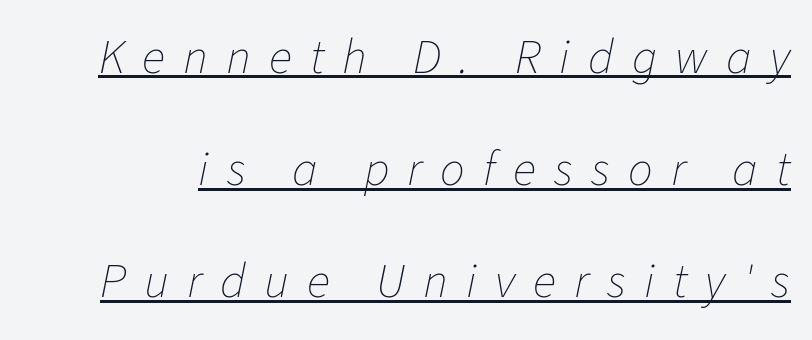
The image shows 49 px thin type, italic (leaning right); set loose line spacing (2.29x), unusually wide letter spacing (+0.37 em), underlined; low stroke contrast and a medium x-height.
